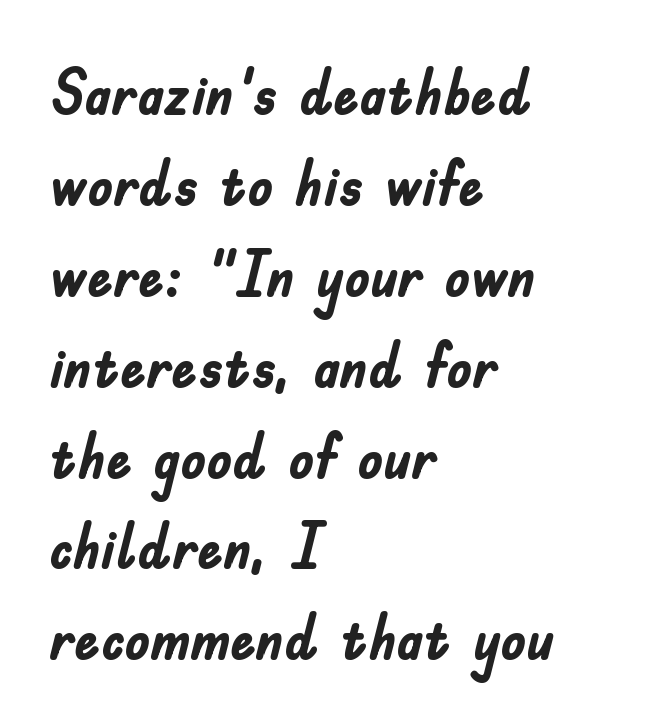
The face used here is proportionally spaced, like ordinary book or web type. You can tell from the bare stems that sans-serif type was used. Leading: standard. Inter-character spacing is left at the font's built-in metrics. The lines in this sample share a left origin and differ only in where they stop.
